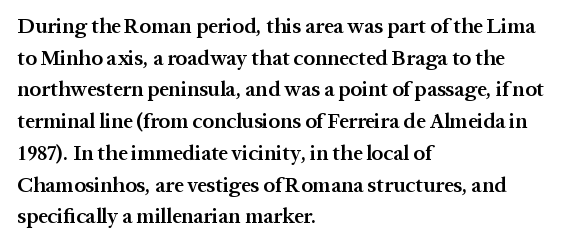
{"italic": "no", "bold": "semi", "underline": "no", "align": "left", "line_spacing": "normal", "line_spacing_ratio": 1.51, "letter_spacing": "normal", "letter_spacing_em": 0.0, "glyph_px": 21}
